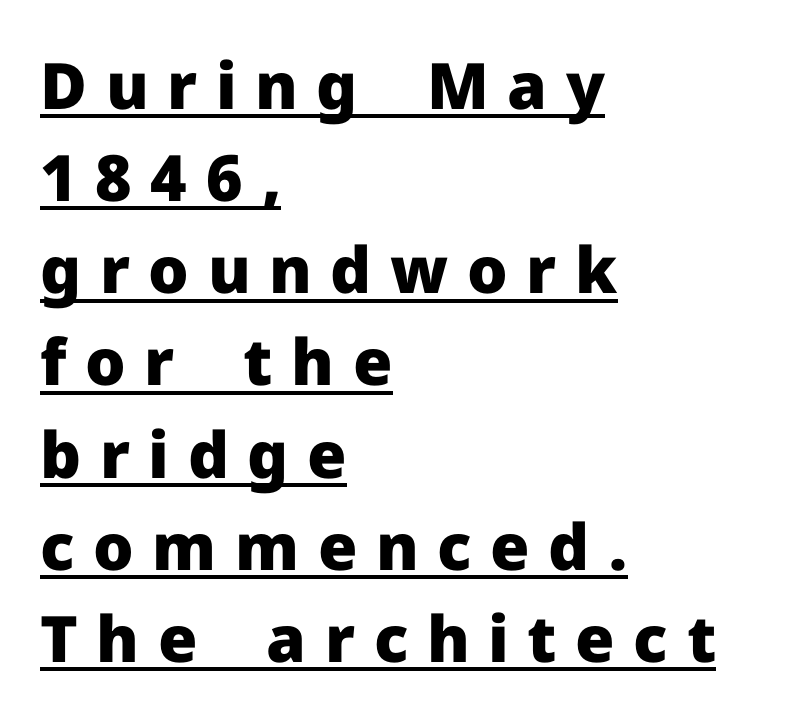
Short note: letters widely spaced. The passage shown is typed in a proportional face where columns would drift. What weight is shown? A full bold with thick strokes. The block of text has a typical density, with ordinary space between rows.
